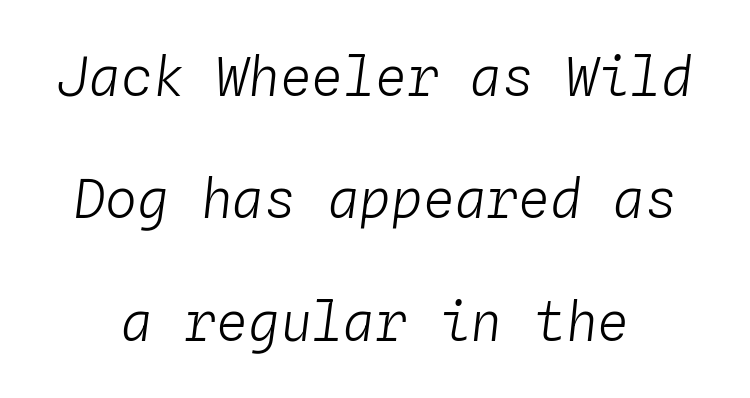
{"italic": "yes", "lean": "right", "slant_degrees": 4, "bold": "no", "weight": "light", "width": "normal", "stroke_contrast": "low", "x_height": "medium", "monospaced": "yes", "underline": "no", "align": "center", "line_spacing": "loose", "line_spacing_ratio": 2.31, "letter_spacing": "normal", "letter_spacing_em": 0.0, "glyph_px": 53}
